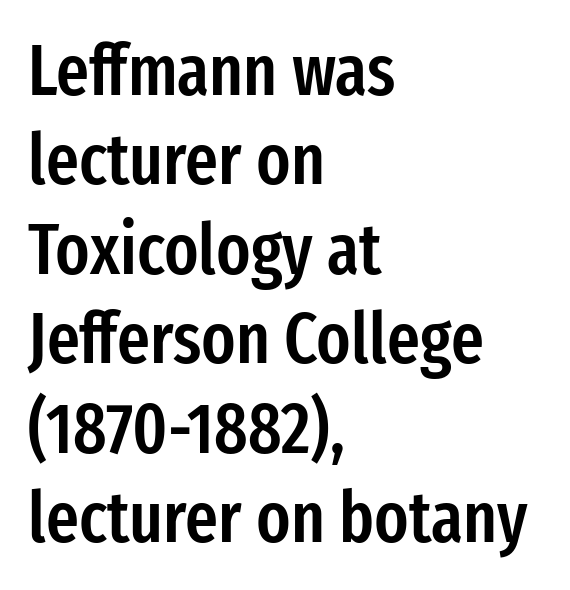
Q: Is the text bold? A: Semi-bold.
Q: Is the text italic (slanted)? A: No, it is upright.
Q: Is the typeface a serif or a sans-serif typeface? A: Sans-serif.
Q: Is the text underlined? A: No.
Q: How is the paragraph aligned? A: Left-aligned.
Q: Is the spacing between letters normal or unusually wide? A: Normal.
Q: Is the spacing between lines tight, normal or loose? A: Normal.
Q: Width (condensed, normal, or wide)? A: Condensed.
Q: Stroke contrast? A: Low.
Q: x-height? A: Medium.
Q: Monospaced? A: No.
